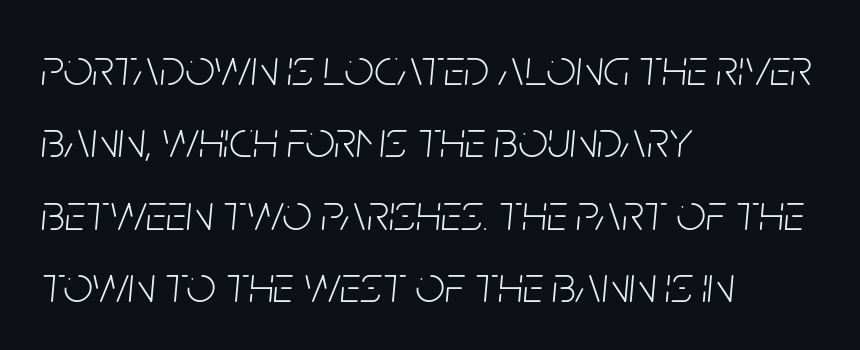
Any mark beneath the type? The region is blank. The rendering uses a moderate line-height, typical for paragraphs. The characters are drawn with everyday or finer stroke widths. The gaps between neighbouring characters are ordinary and unremarkable.
